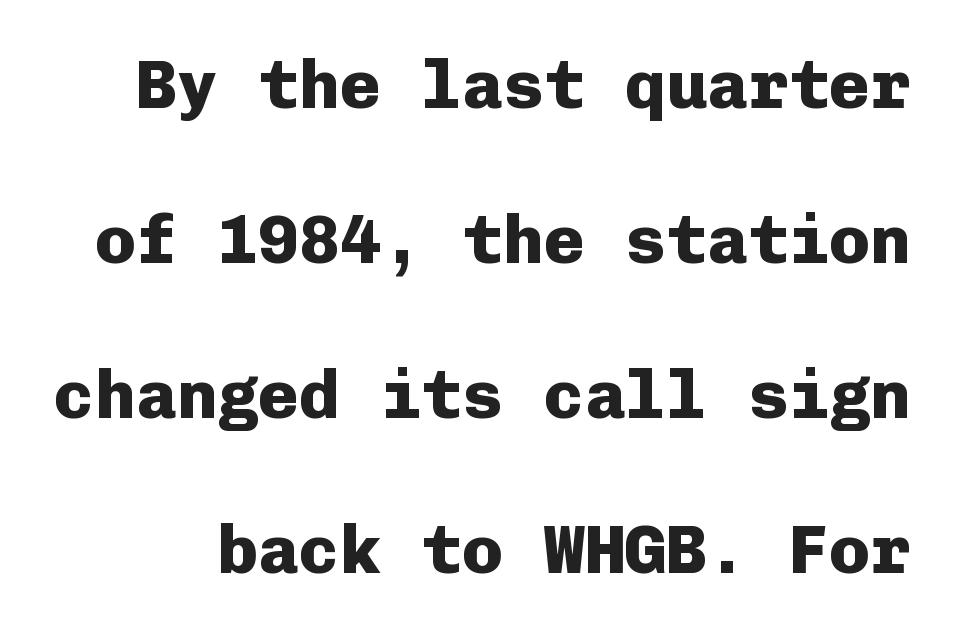
The image shows 68 px heavy sans-serif type, upright, monospaced; set loose line spacing (2.28x), normal letter spacing, not underlined; low stroke contrast and a medium x-height.
